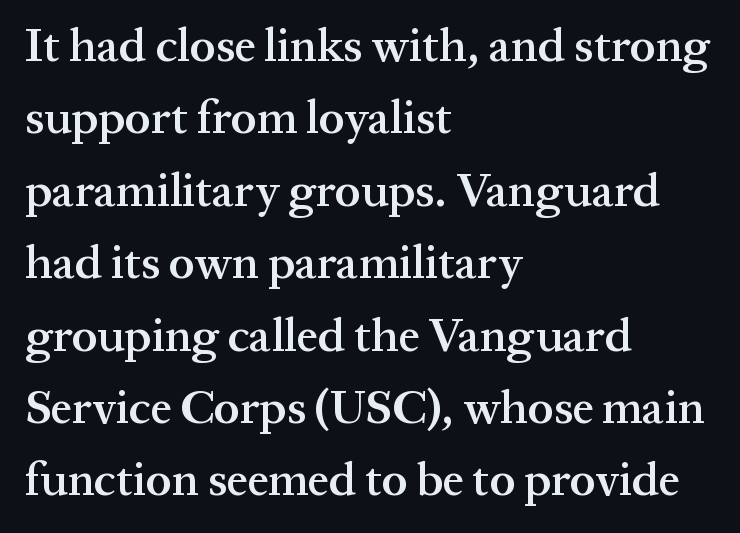
The image shows 47 px semibold serif type, upright; set left-aligned, normal line spacing (1.54x), normal letter spacing, not underlined; medium stroke contrast and a medium x-height.
